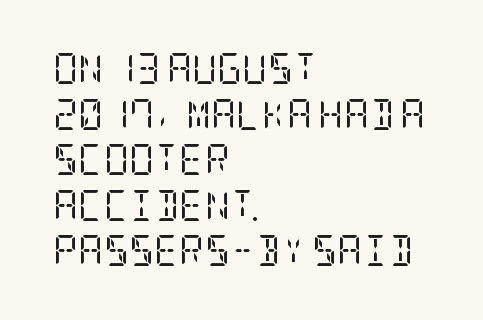
{"serif": "yes", "italic": "no", "bold": "no", "weight": "regular", "width": "condensed", "stroke_contrast": "low", "x_height": "large", "underline": "no", "align": "left", "line_spacing": "normal", "line_spacing_ratio": 1.47, "letter_spacing": "normal", "letter_spacing_em": 0.0, "glyph_px": 31}
